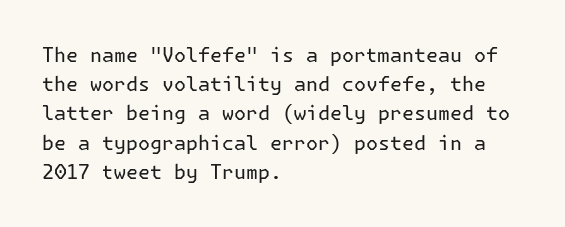
Q: Is the text bold? A: No.
Q: Is the text italic (slanted)? A: No, it is upright.
Q: Is the text underlined? A: No.
Q: How is the paragraph aligned? A: Left-aligned.
Q: Is the spacing between letters normal or unusually wide? A: Normal.
Q: Is the spacing between lines tight, normal or loose? A: Normal.
